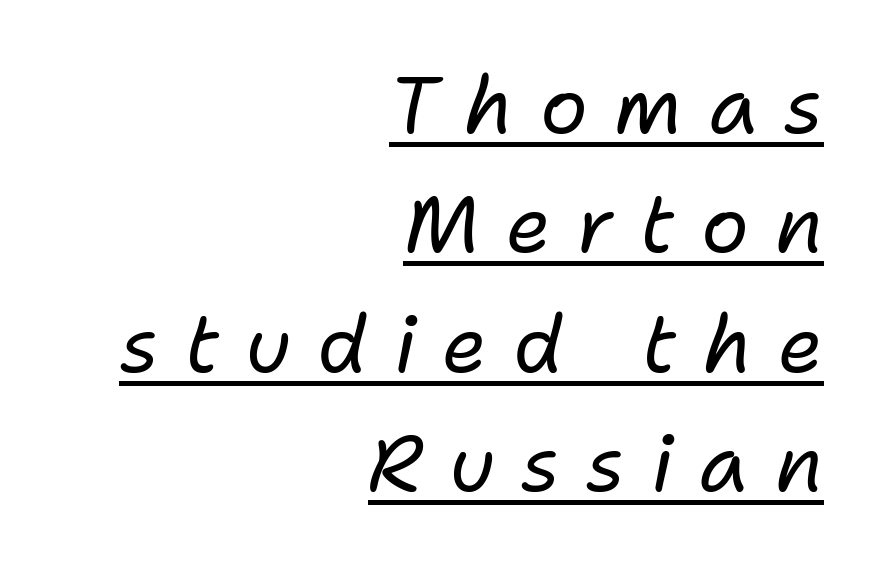
Line spacing here is normal. Display-style spreading of the glyphs; the letterfit is very open. The rag falls on the left side of this text block. Caption: lettering with a line underneath. Does the lettering tilt? It does — this is italic. Counters stay open thanks to moderate or lighter strokes.
